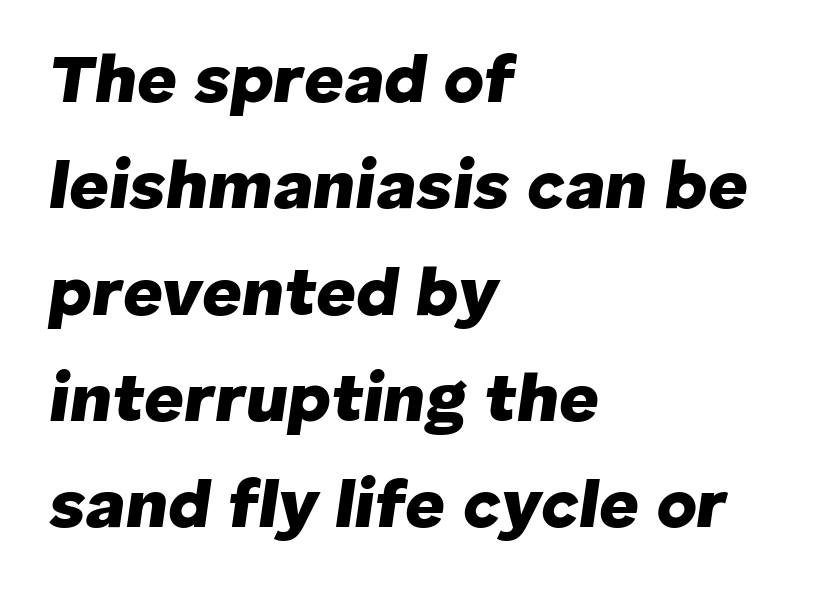
The image shows 69 px heavy type, italic (leaning right); set left-aligned, normal line spacing (1.54x), normal letter spacing, not underlined; low stroke contrast and a medium x-height.
